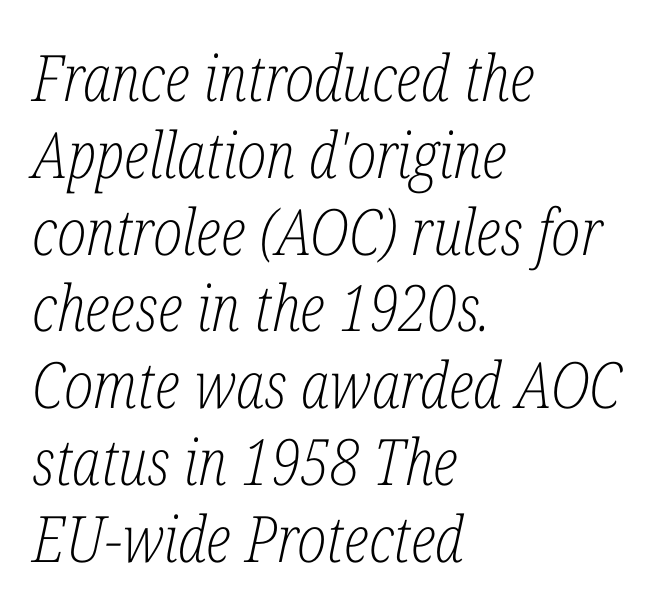
Q: Is the text bold? A: No.
Q: Is the text italic (slanted)? A: Yes, it leans right by about 12 degrees.
Q: Is the typeface a serif or a sans-serif typeface? A: Serif.
Q: Is the text underlined? A: No.
Q: How is the paragraph aligned? A: Left-aligned.
Q: Is the spacing between letters normal or unusually wide? A: Normal.
Q: Width (condensed, normal, or wide)? A: Condensed.
Q: Stroke contrast? A: Low.
Q: x-height? A: Medium.
Q: Monospaced? A: No.
